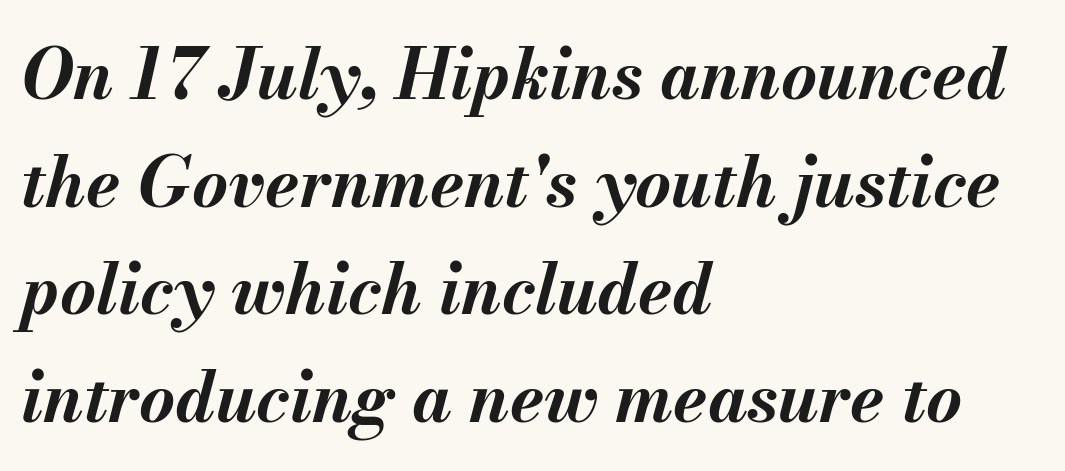
The image shows 69 px bold type, italic (leaning right); set left-aligned, normal line spacing (1.56x), normal letter spacing, not underlined; medium stroke contrast and a small x-height.
